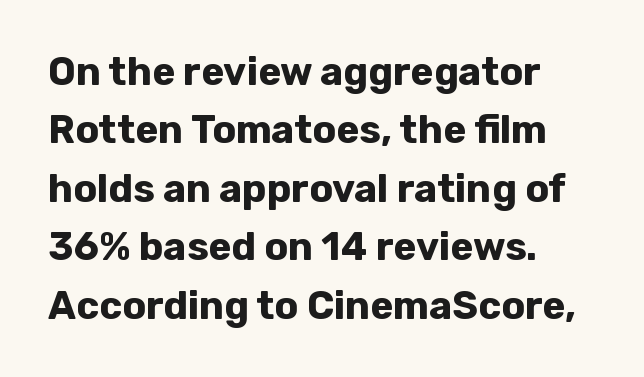
In terms of leading, this rendering sits right in the middle. The type sits square on the baseline with zero lean. A sans-serif font was chosen for this passage. Teacher's note: observe the even left margin — that is flush-left alignment. This sample uses plain, unmodified letter spacing. This sample has the flowing, uneven cadence of proportional lettering.
